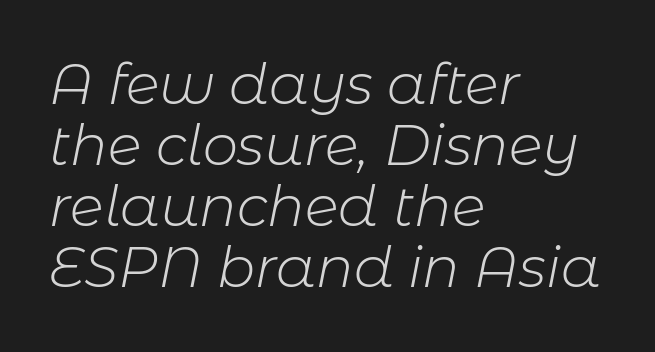
Students, observe: this is what under-led, compact text looks like. A typesetter would call this zero additional tracking. The letters look calm and open, with moderate or lighter stems. Looking at the ascenders, they clearly lean. The letters advance in unequal steps, a hallmark of proportional type. Nobody drew a line under any word here.
